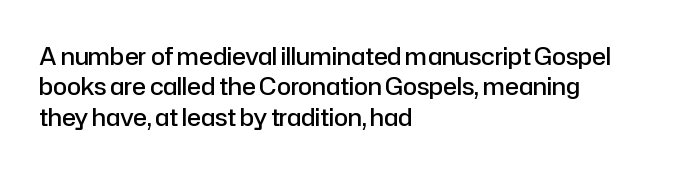
Q: Is the text bold? A: Semi-bold.
Q: Is the text italic (slanted)? A: No, it is upright.
Q: Is the text underlined? A: No.
Q: How is the paragraph aligned? A: Left-aligned.
Q: Is the spacing between letters normal or unusually wide? A: Normal.
Q: Is the spacing between lines tight, normal or loose? A: Normal.
